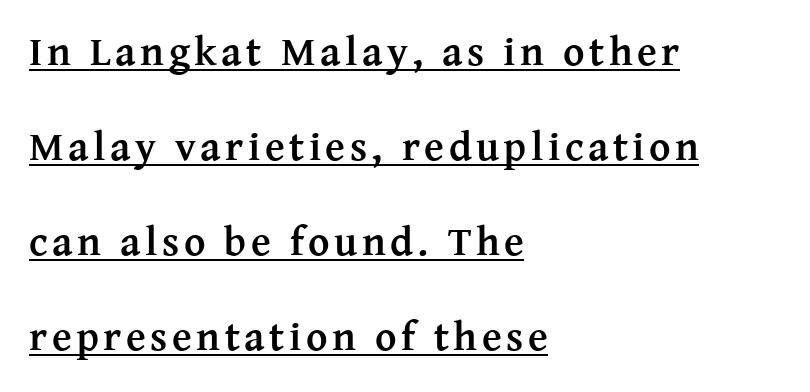
{"serif": "yes", "italic": "no", "bold": "yes", "weight": "semibold", "width": "normal", "stroke_contrast": "medium", "x_height": "medium", "monospaced": "no", "underline": "yes", "align": "left", "line_spacing": "loose", "line_spacing_ratio": 2.32, "glyph_px": 41}
